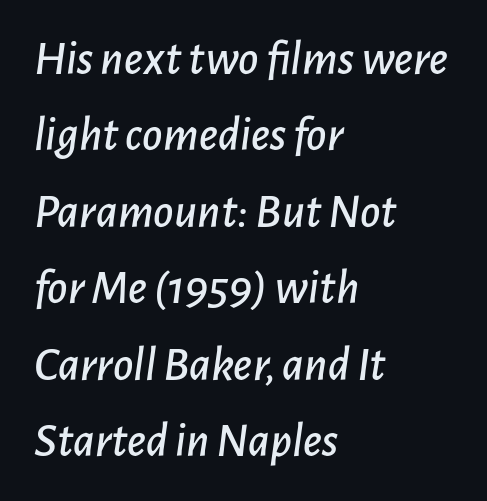
Q: Is the text italic (slanted)? A: Yes, it leans right by about 7 degrees.
Q: Is the text underlined? A: No.
Q: How is the paragraph aligned? A: Left-aligned.
Q: Is the spacing between letters normal or unusually wide? A: Normal.
Q: Is the spacing between lines tight, normal or loose? A: Normal.
Q: Width (condensed, normal, or wide)? A: Normal.
Q: Stroke contrast? A: Low.
Q: x-height? A: Medium.
Q: Monospaced? A: No.
